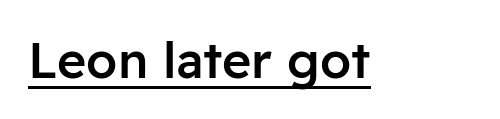
A typesetter would call this proportional, since set widths differ per character. Posture: straight, roman, zero tilt. Look at the stroke-to-counter ratio: somewhat heavy, a semibold. Serifs: no, the terminals of the letterforms are clean. Here the glyphs are tracked normally, forming tight word shapes. A continuous stroke trails under the words, as in a hyperlink.
